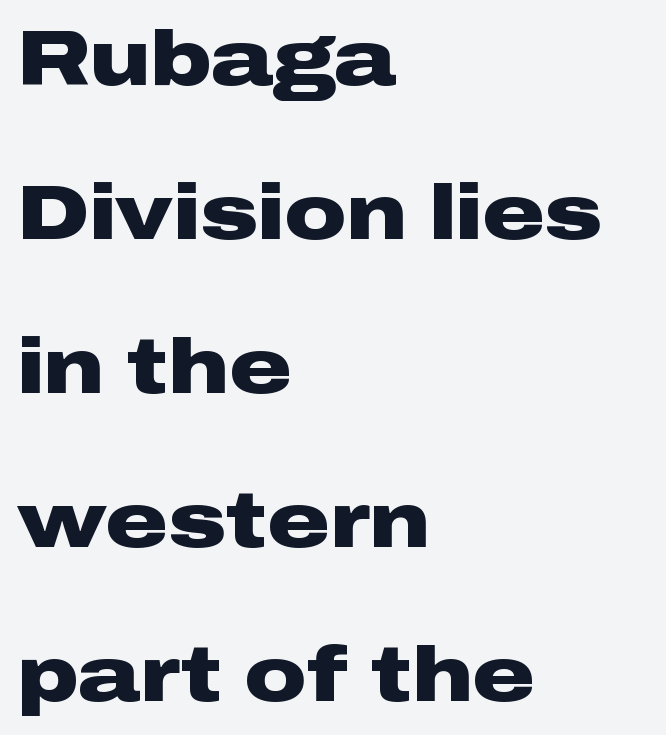
{"serif": "no", "italic": "no", "bold": "yes", "weight": "heavy", "width": "wide", "stroke_contrast": "low", "x_height": "medium", "monospaced": "no", "underline": "no", "align": "left", "line_spacing": "loose", "line_spacing_ratio": 2.0, "letter_spacing": "normal", "letter_spacing_em": 0.0, "glyph_px": 77}
